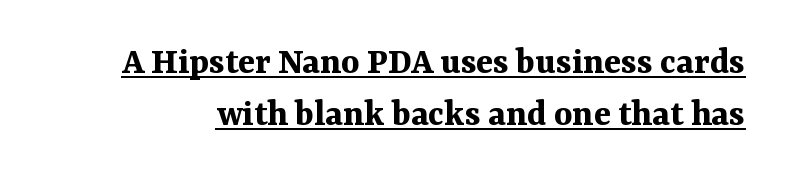
The image shows 39 px bold serif type, upright; set normal line spacing (1.33x), normal letter spacing, underlined; medium stroke contrast and a medium x-height.
